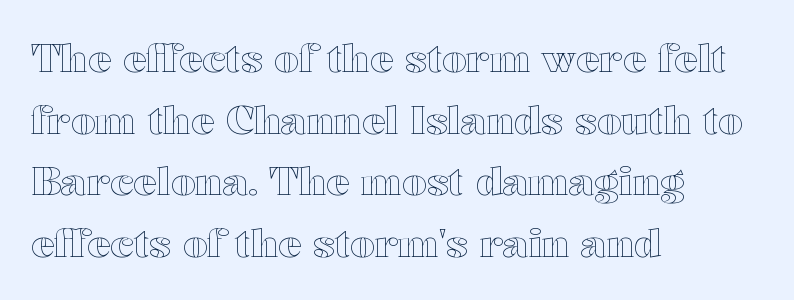
{"italic": "no", "width": "wide", "x_height": "medium", "monospaced": "no", "underline": "no", "align": "left", "line_spacing": "normal", "line_spacing_ratio": 1.58, "letter_spacing": "normal", "letter_spacing_em": 0.0, "glyph_px": 39}
